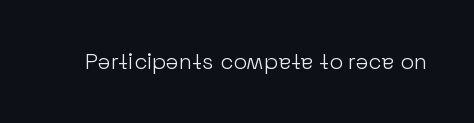
The space directly below the letters is spotless. Quick note: not italic, upright. The line texture is even and compact thanks to regular tracking. These glyphs show unthickened strokes, regular width or finer.
